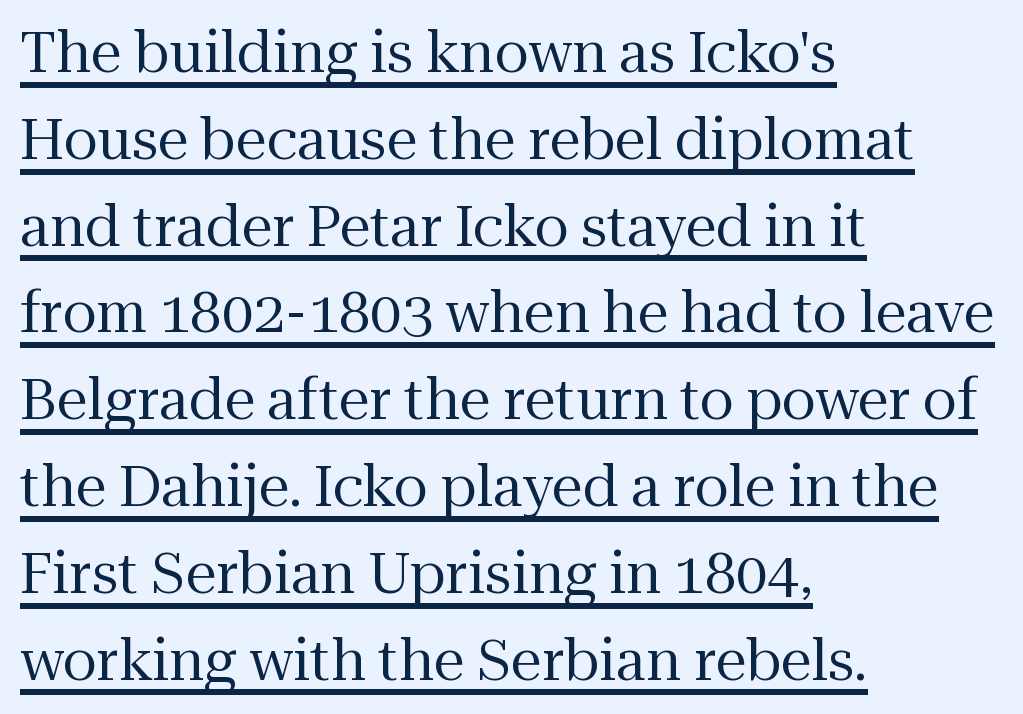
This reads as an unemphasized weight, regular at the heaviest. Vertical strokes here are truly vertical. Varying glyph widths throughout — classic text-font behaviour. These lines keep a tight, regular rhythm from letter to letter.
